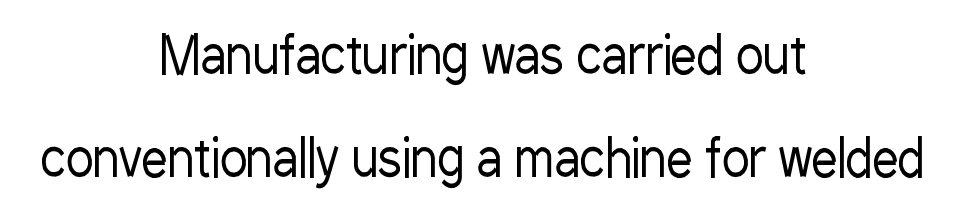
The image shows 52 px regular-weight, condensed sans-serif type, upright; set centered, loose line spacing (1.98x), normal letter spacing, not underlined; low stroke contrast and a medium x-height.
